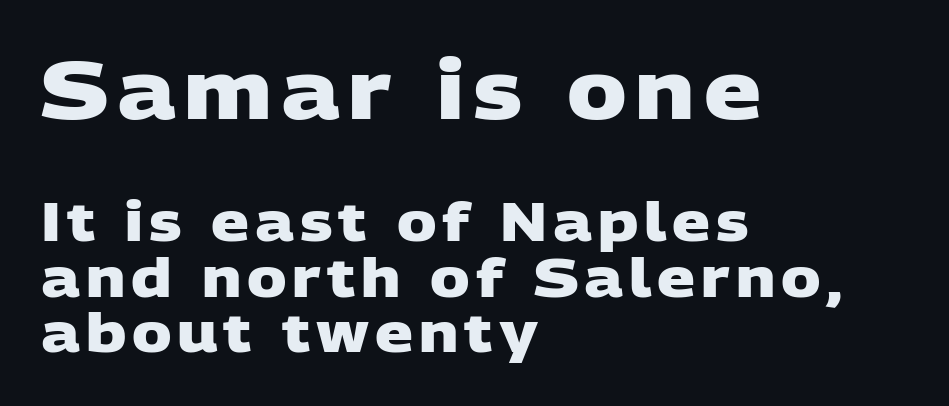
Notice how thick the strokes are: this is what a full bold looks like. Line starts are locked; line ends wander. Unlike a traditional serif, this face leaves its strokes unadorned. Just letters on the line, the space beneath them empty. You could not count columns in this text — the font is proportionally spaced.
